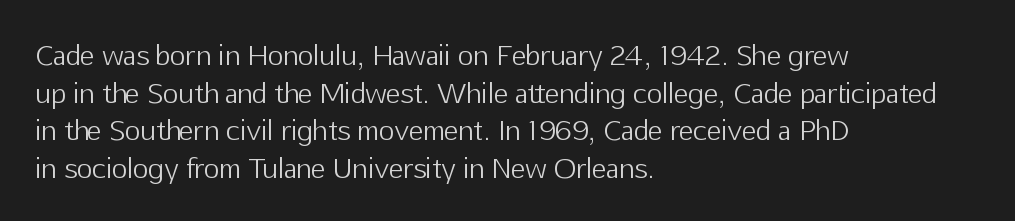
{"italic": "no", "bold": "no", "underline": "no", "align": "left", "line_spacing": "normal", "line_spacing_ratio": 1.39, "letter_spacing": "normal", "letter_spacing_em": 0.0, "glyph_px": 27}
